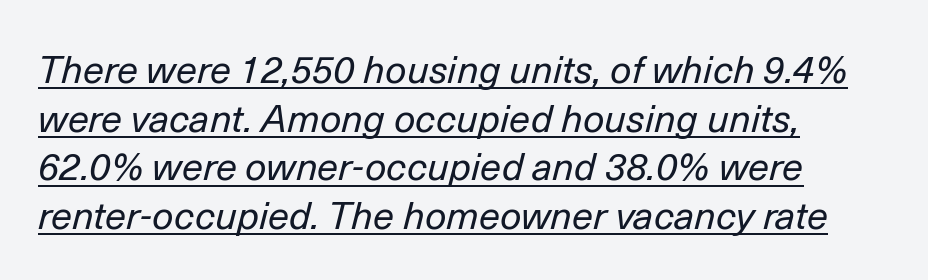
{"italic": "yes", "lean": "right", "slant_degrees": 14, "bold": "no", "weight": "regular", "width": "normal", "stroke_contrast": "low", "x_height": "medium", "monospaced": "no", "underline": "yes", "align": "left", "line_spacing": "normal", "line_spacing_ratio": 1.28, "letter_spacing": "normal", "letter_spacing_em": 0.0, "glyph_px": 38}
